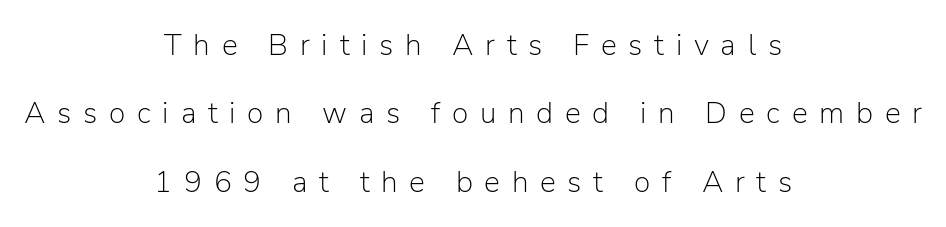
The image shows 30 px light sans-serif type, upright; set centered, loose line spacing (2.28x), unusually wide letter spacing (+0.39 em), not underlined; low stroke contrast and a medium x-height.
